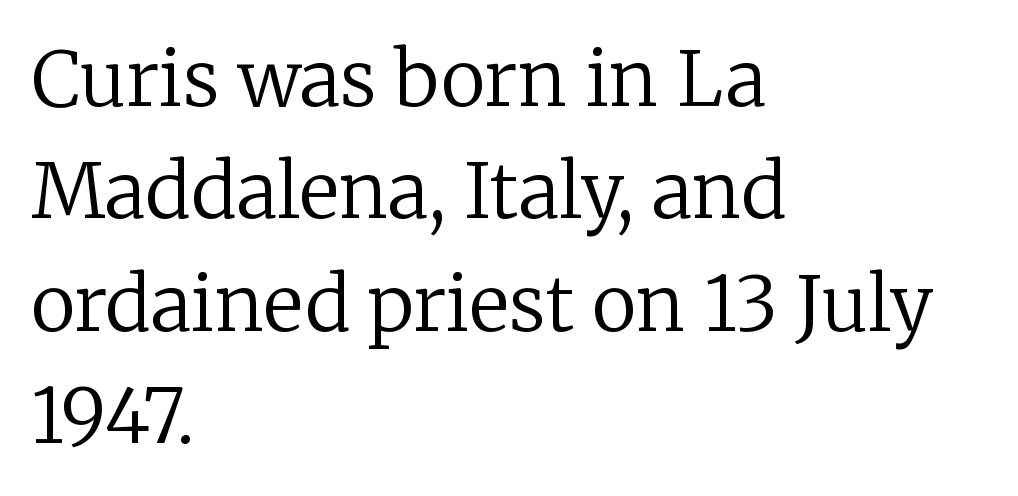
{"serif": "yes", "italic": "no", "bold": "no", "weight": "regular", "width": "normal", "stroke_contrast": "low", "x_height": "medium", "monospaced": "no", "underline": "no", "align": "left", "line_spacing": "normal", "line_spacing_ratio": 1.48, "letter_spacing": "normal", "letter_spacing_em": 0.0, "glyph_px": 76}
